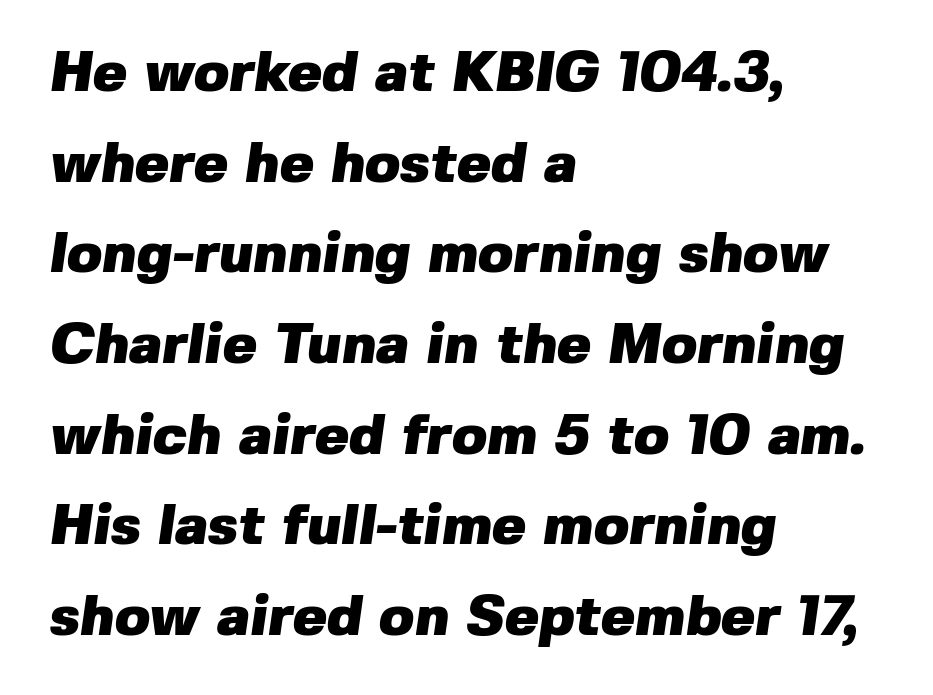
Summary of vertical rhythm: regular, with standard interline spacing. I'd describe the lettering as bold — thick and assertive. Teacher's note: observe the even left margin — that is flush-left alignment. Beneath every word, the page is bare. Looks like regular typesetting: each glyph gets only the width it needs.
